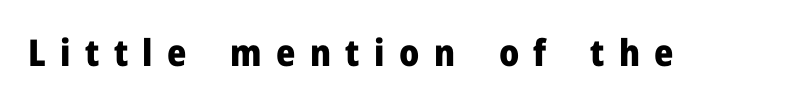
{"serif": "no", "italic": "no", "bold": "yes", "weight": "heavy", "width": "normal", "stroke_contrast": "low", "x_height": "medium", "monospaced": "no", "underline": "no", "letter_spacing": "wide", "letter_spacing_em": 0.39, "glyph_px": 37}
